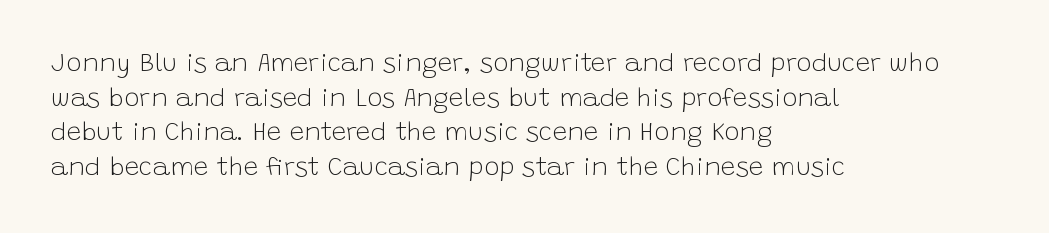
{"italic": "no", "bold": "no", "underline": "no", "align": "left", "line_spacing": "normal", "line_spacing_ratio": 1.33, "letter_spacing": "normal", "letter_spacing_em": 0.0, "glyph_px": 26}
